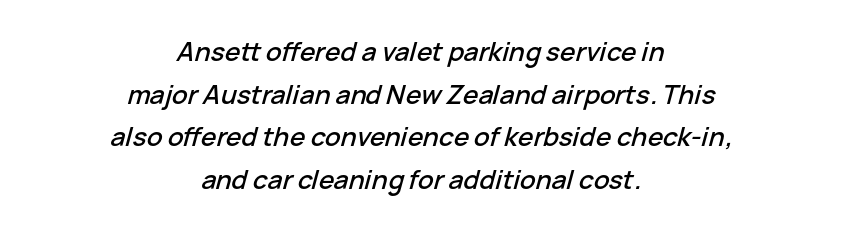
Q: Is the text italic (slanted)? A: Yes, it leans right by about 15 degrees.
Q: Is the text underlined? A: No.
Q: How is the paragraph aligned? A: Centered.
Q: Is the spacing between letters normal or unusually wide? A: Normal.
Q: Is the spacing between lines tight, normal or loose? A: Normal.
